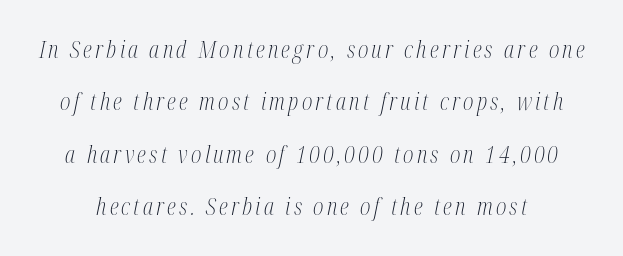
The image shows 23 px text type, italic (leaning right); set loose line spacing (2.28x), not underlined.
